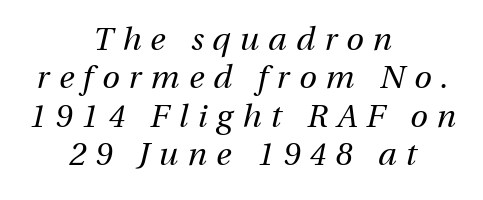
{"italic": "yes", "lean": "right", "slant_degrees": 13, "bold": "no", "weight": "regular", "width": "normal", "stroke_contrast": "medium", "x_height": "medium", "monospaced": "no", "underline": "no", "align": "center", "line_spacing_ratio": 1.2, "letter_spacing": "wide", "letter_spacing_em": 0.29, "glyph_px": 32}
